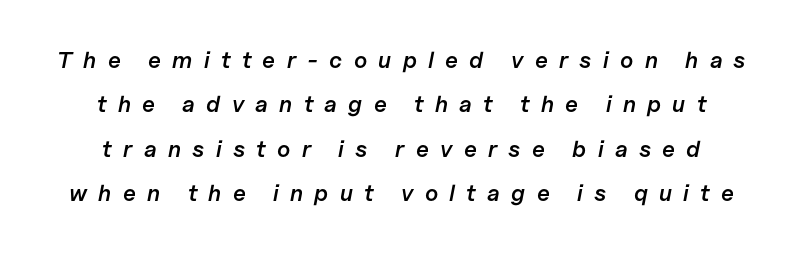
Plain, unruled lines of type. Honestly, the letter spacing is so wide it's the main thing you notice. The glyphs have the mass of a demibold cut, below bold. Does the lettering tilt? It does — this is italic. Interline gaps are noticeably wide in this sample.
